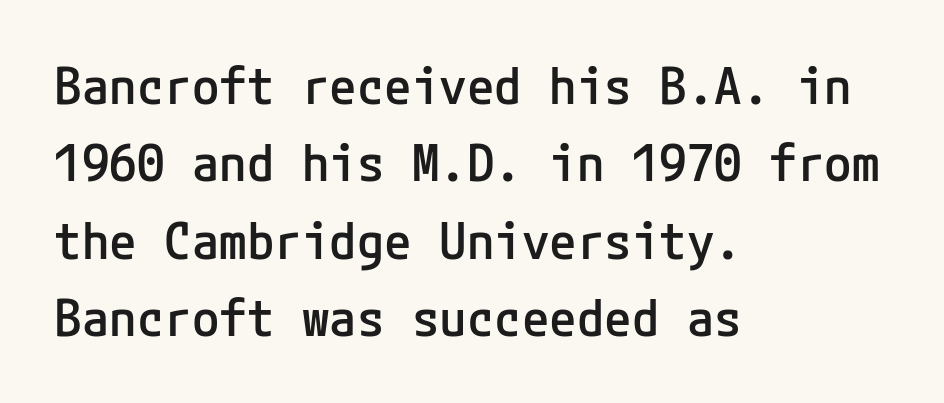
Q: Is the text bold? A: Semi-bold.
Q: Is the text italic (slanted)? A: No, it is upright.
Q: Is the typeface a serif or a sans-serif typeface? A: Sans-serif.
Q: Is the text underlined? A: No.
Q: How is the paragraph aligned? A: Left-aligned.
Q: Is the spacing between letters normal or unusually wide? A: Normal.
Q: Is the spacing between lines tight, normal or loose? A: Normal.
Q: Width (condensed, normal, or wide)? A: Normal.
Q: Stroke contrast? A: Low.
Q: x-height? A: Medium.
